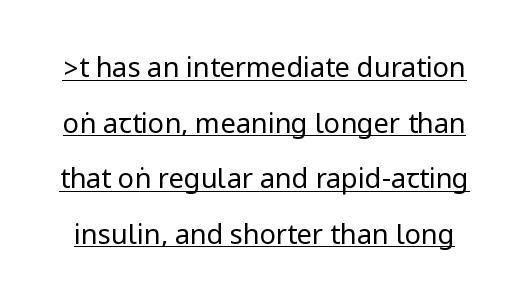
Q: Is the text bold? A: No.
Q: Is the text italic (slanted)? A: No, it is upright.
Q: Is the text underlined? A: Yes.
Q: Is the spacing between letters normal or unusually wide? A: Normal.
Q: Is the spacing between lines tight, normal or loose? A: Loose.
